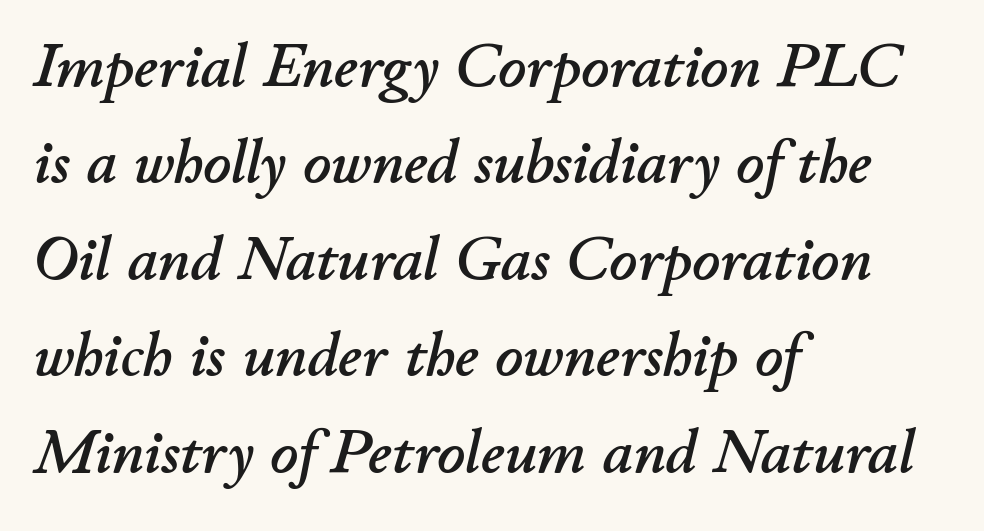
{"italic": "yes", "lean": "right", "slant_degrees": 11, "width": "normal", "stroke_contrast": "low", "x_height": "small", "monospaced": "no", "underline": "no", "align": "left", "line_spacing": "normal", "line_spacing_ratio": 1.58, "letter_spacing": "normal", "letter_spacing_em": 0.0, "glyph_px": 61}
